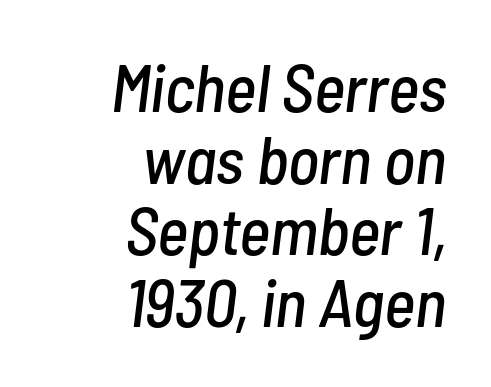
{"italic": "yes", "lean": "right", "slant_degrees": 7, "width": "condensed", "stroke_contrast": "low", "x_height": "medium", "monospaced": "no", "underline": "no", "align": "right", "line_spacing": "tight", "line_spacing_ratio": 1.07, "letter_spacing": "normal", "letter_spacing_em": 0.0, "glyph_px": 67}
